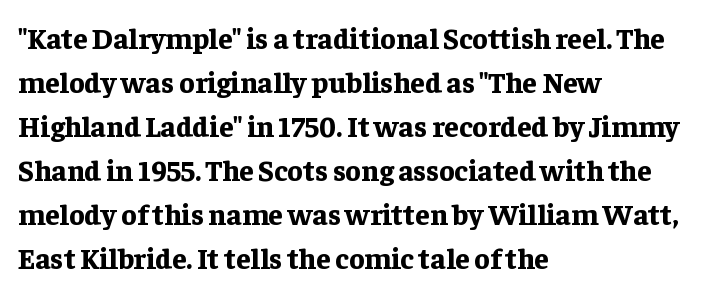
Q: Is the text bold? A: Yes.
Q: Is the text italic (slanted)? A: No, it is upright.
Q: Is the typeface a serif or a sans-serif typeface? A: Serif.
Q: Is the text underlined? A: No.
Q: How is the paragraph aligned? A: Left-aligned.
Q: Is the spacing between letters normal or unusually wide? A: Normal.
Q: Is the spacing between lines tight, normal or loose? A: Normal.
Q: Width (condensed, normal, or wide)? A: Normal.
Q: Stroke contrast? A: Low.
Q: x-height? A: Medium.
Q: Monospaced? A: No.
